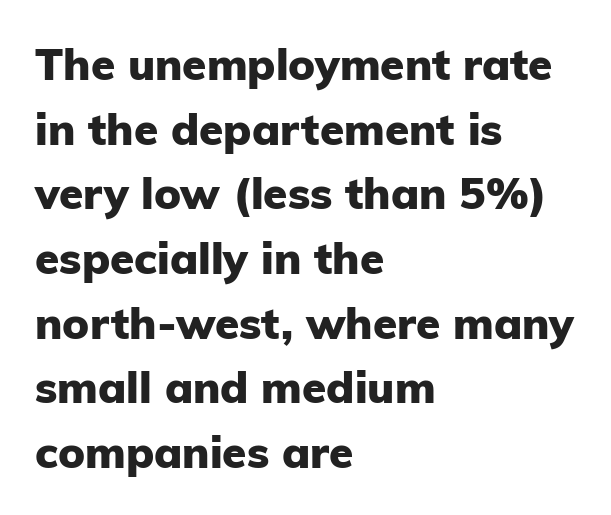
{"serif": "no", "italic": "no", "bold": "yes", "weight": "heavy", "width": "normal", "stroke_contrast": "low", "x_height": "medium", "monospaced": "no", "underline": "no", "align": "left", "line_spacing": "normal", "line_spacing_ratio": 1.47, "letter_spacing": "normal", "letter_spacing_em": 0.0, "glyph_px": 44}
